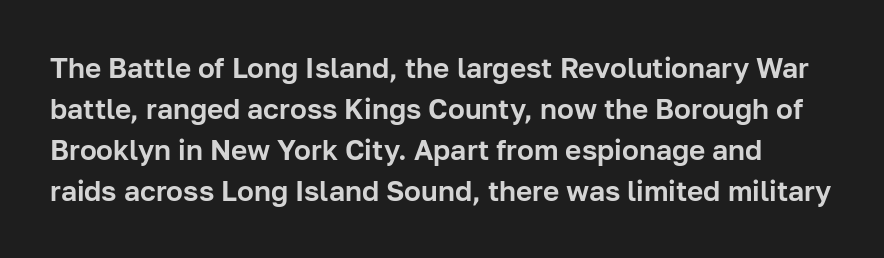
Here the designer chose a conventional face with non-uniform glyph widths. Examine the stroke ends and you'll find no serifs. The block of text has a typical density, with ordinary space between rows. Clear beneath every line of the passage. There is no visible air inserted between adjacent glyphs. Posture: vertical.
